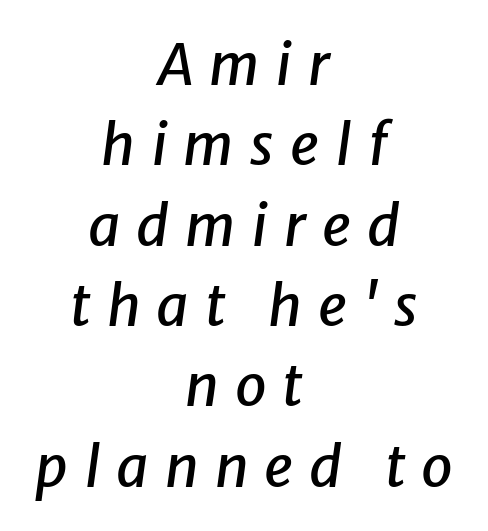
{"italic": "yes", "lean": "right", "slant_degrees": 8, "width": "normal", "stroke_contrast": "low", "x_height": "medium", "monospaced": "no", "underline": "no", "align": "center", "line_spacing": "normal", "line_spacing_ratio": 1.41, "letter_spacing": "wide", "letter_spacing_em": 0.28, "glyph_px": 57}
